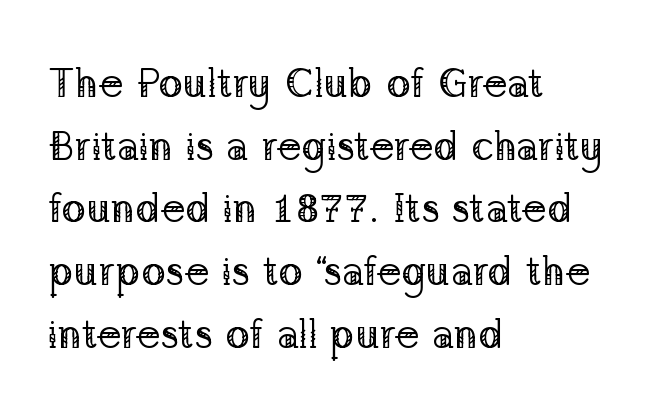
Q: Is the text bold? A: No.
Q: Is the text italic (slanted)? A: No, it is upright.
Q: Is the typeface a serif or a sans-serif typeface? A: Serif.
Q: Is the text underlined? A: No.
Q: How is the paragraph aligned? A: Left-aligned.
Q: Is the spacing between letters normal or unusually wide? A: Normal.
Q: Is the spacing between lines tight, normal or loose? A: Normal.
Q: Width (condensed, normal, or wide)? A: Normal.
Q: Stroke contrast? A: Low.
Q: x-height? A: Medium.
Q: Monospaced? A: No.
